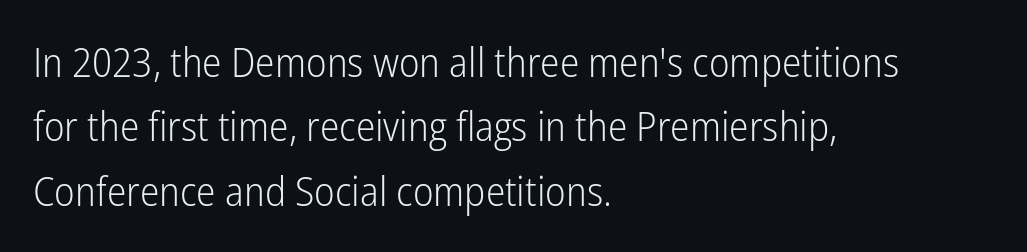
The image shows 41 px light, condensed sans-serif type, upright; set left-aligned, normal line spacing (1.57x), normal letter spacing, not underlined; low stroke contrast and a medium x-height.
